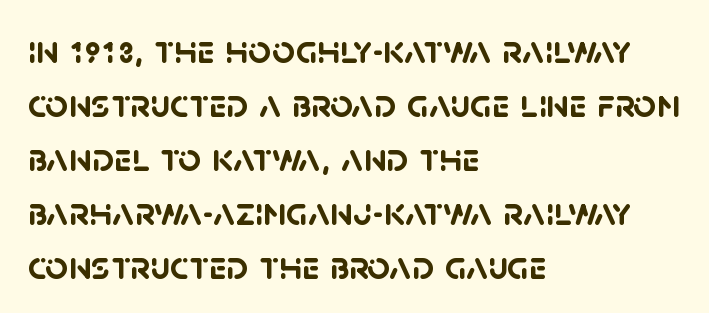
Q: Is the text bold? A: Yes.
Q: Is the typeface a serif or a sans-serif typeface? A: Sans-serif.
Q: Is the text underlined? A: No.
Q: How is the paragraph aligned? A: Left-aligned.
Q: Is the spacing between letters normal or unusually wide? A: Normal.
Q: Is the spacing between lines tight, normal or loose? A: Normal.
Q: Width (condensed, normal, or wide)? A: Normal.
Q: Stroke contrast? A: Low.
Q: x-height? A: Large.
Q: Monospaced? A: No.
